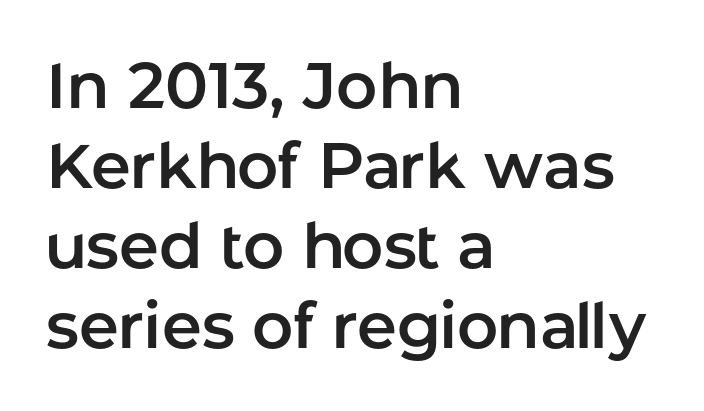
{"serif": "no", "italic": "no", "width": "normal", "stroke_contrast": "low", "x_height": "medium", "monospaced": "no", "underline": "no", "align": "left", "line_spacing": "normal", "line_spacing_ratio": 1.25, "letter_spacing": "normal", "letter_spacing_em": 0.0, "glyph_px": 64}
